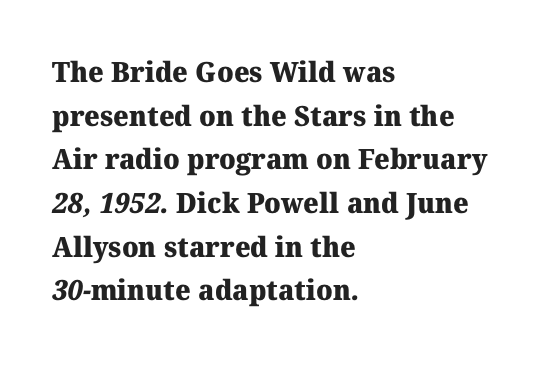
The image shows 28 px heavy serif type; set left-aligned, normal line spacing (1.56x), normal letter spacing, not underlined; medium stroke contrast and a medium x-height.
